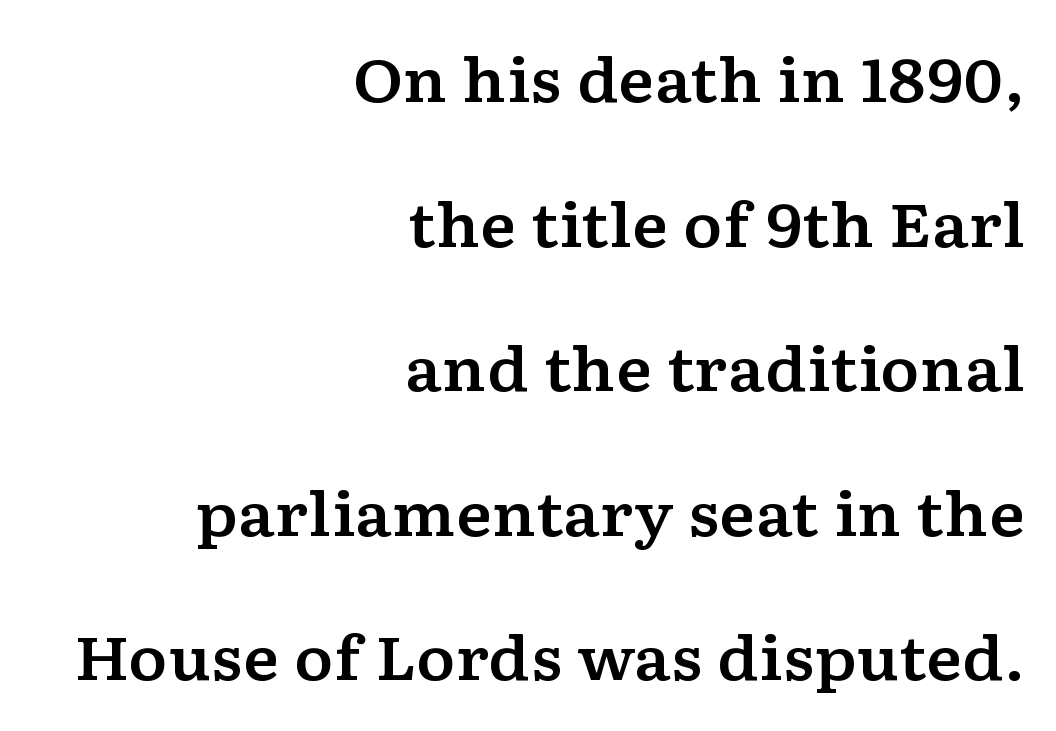
The image shows 60 px wide serif type, upright; set right-aligned, loose line spacing (2.41x), normal letter spacing, not underlined; low stroke contrast and a medium x-height.
